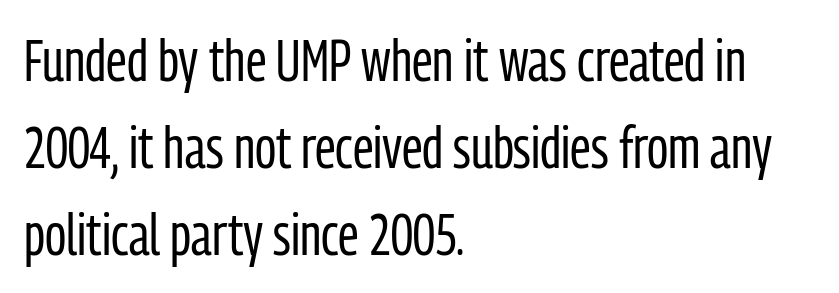
{"serif": "no", "italic": "no", "bold": "no", "weight": "regular", "width": "condensed", "stroke_contrast": "low", "x_height": "medium", "monospaced": "no", "underline": "no", "align": "left", "line_spacing": "normal", "line_spacing_ratio": 1.5, "letter_spacing": "normal", "letter_spacing_em": 0.0, "glyph_px": 58}
